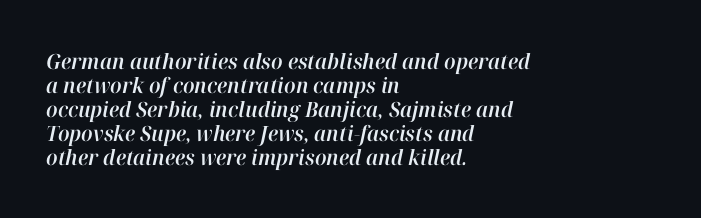
Q: Is the text italic (slanted)? A: Yes, it leans right by about 12 degrees.
Q: Is the text underlined? A: No.
Q: How is the paragraph aligned? A: Left-aligned.
Q: Is the spacing between letters normal or unusually wide? A: Normal.
Q: Is the spacing between lines tight, normal or loose? A: Tight.
